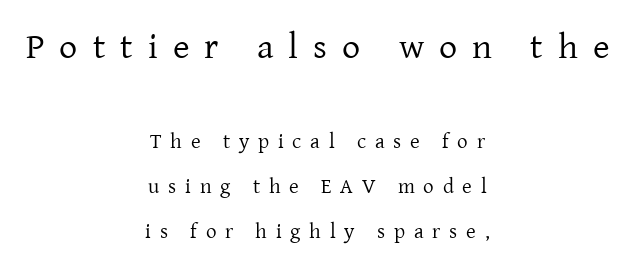
The image shows 36 px regular-weight serif type, upright; set centered, loose line spacing (2.15x), unusually wide letter spacing (+0.42 em), not underlined; the first (top) block is 1.71x larger; low stroke contrast and a medium x-height.
